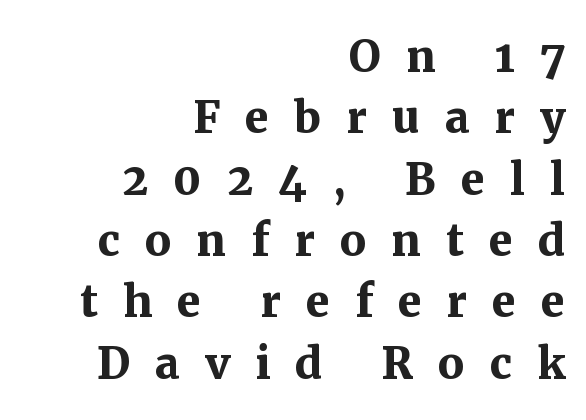
Q: Is the text bold? A: Yes.
Q: Is the text italic (slanted)? A: No, it is upright.
Q: Is the typeface a serif or a sans-serif typeface? A: Serif.
Q: Is the text underlined? A: No.
Q: How is the paragraph aligned? A: Right-aligned.
Q: Is the spacing between letters normal or unusually wide? A: Unusually wide.
Q: Is the spacing between lines tight, normal or loose? A: Tight.
Q: Width (condensed, normal, or wide)? A: Normal.
Q: Stroke contrast? A: Medium.
Q: x-height? A: Medium.
Q: Monospaced? A: No.
